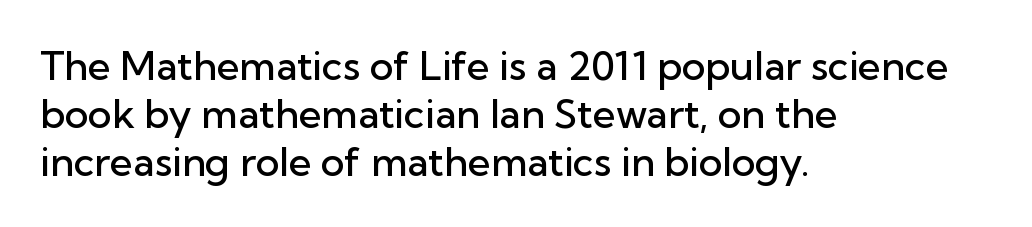
The image shows 40 px semibold sans-serif type, upright; set left-aligned, line spacing 1.2x, normal letter spacing, not underlined; low stroke contrast and a medium x-height.
